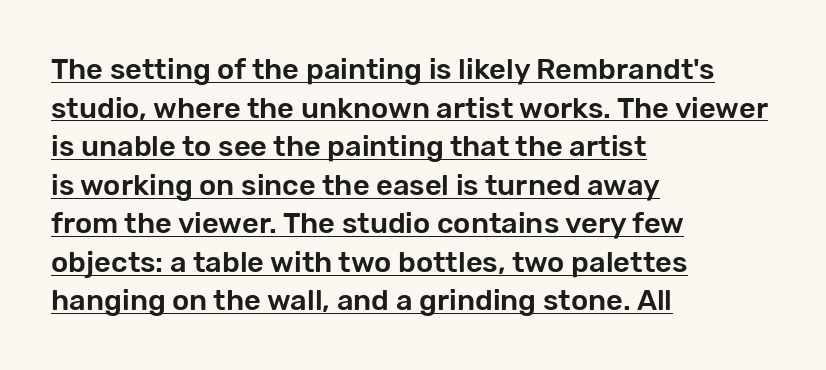
{"serif": "no", "italic": "no", "width": "normal", "stroke_contrast": "low", "x_height": "medium", "monospaced": "no", "underline": "yes", "align": "left", "line_spacing": "normal", "line_spacing_ratio": 1.33, "letter_spacing": "normal", "letter_spacing_em": 0.0, "glyph_px": 29}
